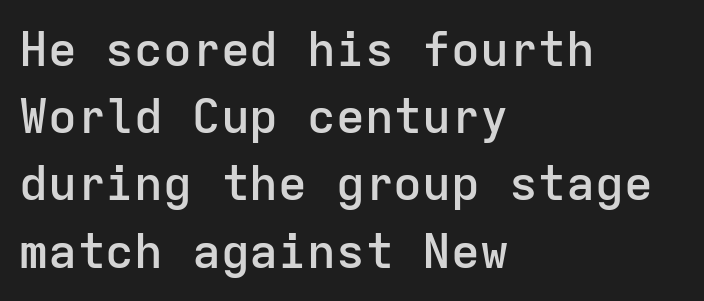
Q: Is the text bold? A: Semi-bold.
Q: Is the text italic (slanted)? A: No, it is upright.
Q: Is the typeface a serif or a sans-serif typeface? A: Sans-serif.
Q: Is the text underlined? A: No.
Q: How is the paragraph aligned? A: Left-aligned.
Q: Is the spacing between letters normal or unusually wide? A: Normal.
Q: Is the spacing between lines tight, normal or loose? A: Normal.
Q: Width (condensed, normal, or wide)? A: Normal.
Q: Stroke contrast? A: Low.
Q: x-height? A: Medium.
Q: Monospaced? A: Yes.
